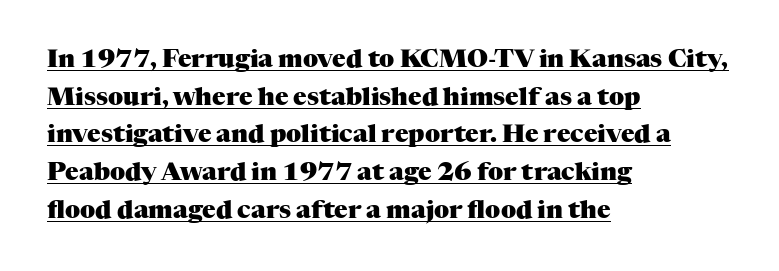
Q: Is the text bold? A: Yes.
Q: Is the text italic (slanted)? A: No, it is upright.
Q: Is the text underlined? A: Yes.
Q: How is the paragraph aligned? A: Left-aligned.
Q: Is the spacing between letters normal or unusually wide? A: Normal.
Q: Is the spacing between lines tight, normal or loose? A: Normal.
